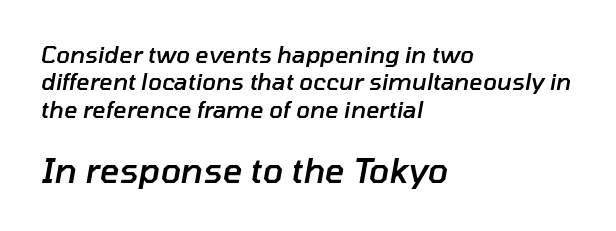
Q: Is the text bold? A: Semi-bold.
Q: Is the text italic (slanted)? A: Yes, it leans right by about 10 degrees.
Q: Is the text underlined? A: No.
Q: How is the paragraph aligned? A: Left-aligned.
Q: Is the spacing between letters normal or unusually wide? A: Normal.
Q: Which block of text is set in a larger size, the first (top) or the second (bottom)? A: The second (bottom) one.
Q: Width (condensed, normal, or wide)? A: Normal.
Q: Stroke contrast? A: Low.
Q: x-height? A: Medium.
Q: Monospaced? A: No.
